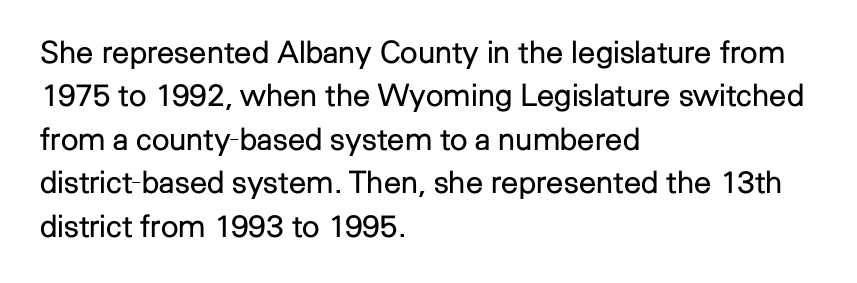
{"serif": "no", "italic": "no", "bold": "no", "weight": "regular", "width": "normal", "stroke_contrast": "low", "x_height": "medium", "monospaced": "no", "underline": "no", "align": "left", "line_spacing": "normal", "line_spacing_ratio": 1.4, "letter_spacing": "normal", "letter_spacing_em": 0.0, "glyph_px": 31}
